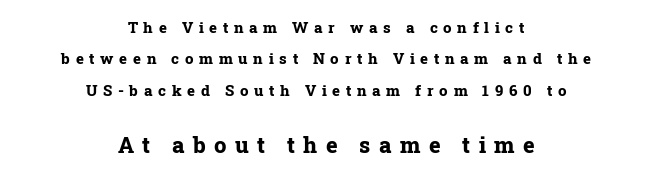
{"italic": "no", "bold": "yes", "underline": "no", "align": "center", "line_spacing": "loose", "line_spacing_ratio": 2.09, "letter_spacing": "wide", "letter_spacing_em": 0.38, "larger_block": "second", "size_ratio": 1.47, "glyph_px": 22}
